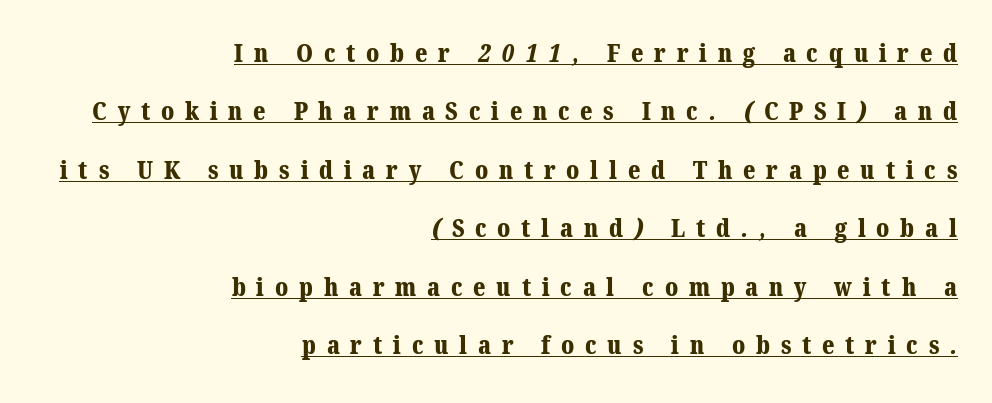
{"bold": "yes", "underline": "yes", "align": "right", "line_spacing": "loose", "line_spacing_ratio": 2.34, "letter_spacing": "wide", "letter_spacing_em": 0.43, "glyph_px": 25}
